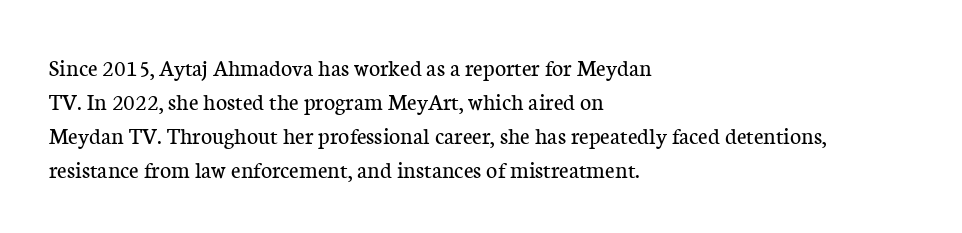
{"italic": "no", "bold": "no", "underline": "no", "align": "left", "line_spacing": "normal", "line_spacing_ratio": 1.42, "letter_spacing": "normal", "letter_spacing_em": 0.0, "glyph_px": 24}
